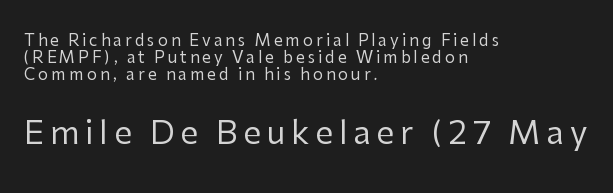
The image shows 32 px regular-weight sans-serif type, upright; set left-aligned, tight line spacing (1.07x), not underlined; the second (bottom) block is 2.0x larger; low stroke contrast and a medium x-height.
